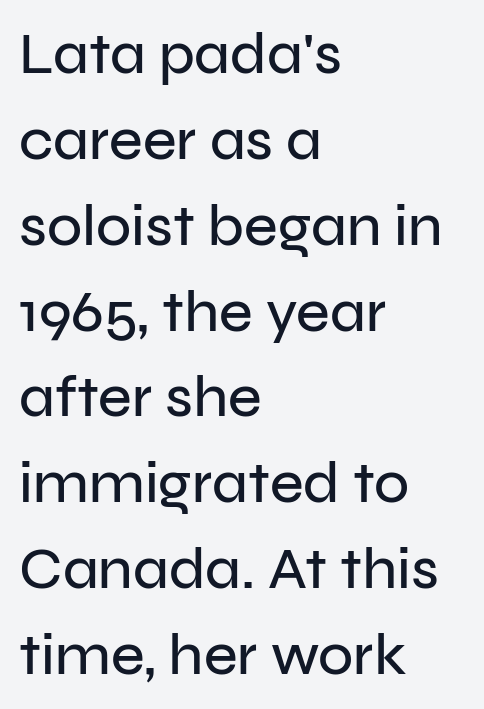
The image shows 58 px sans-serif type, upright; set left-aligned, normal line spacing (1.48x), normal letter spacing, not underlined; low stroke contrast and a medium x-height.
